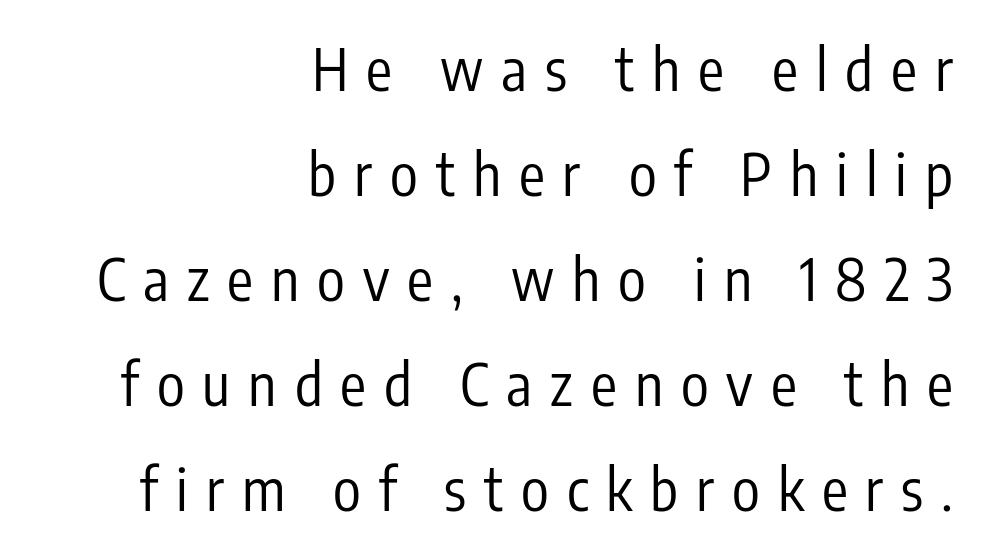
The image shows 58 px regular-weight, condensed sans-serif type, upright; set right-aligned, line spacing 1.81x, unusually wide letter spacing (+0.31 em), not underlined; low stroke contrast and a medium x-height.
